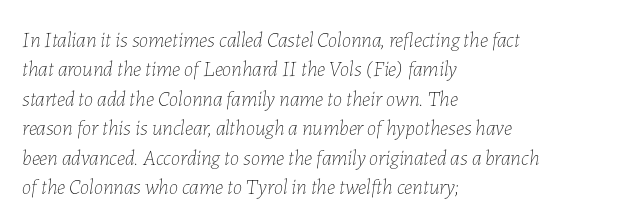
The setting favours the left margin, as ordinary paragraphs usually do. The block of text has a typical density, with ordinary space between rows. This is not heavy type; no bold has been used. Short note: letters normally spaced. Only glyphs here, with clear space below each row.
